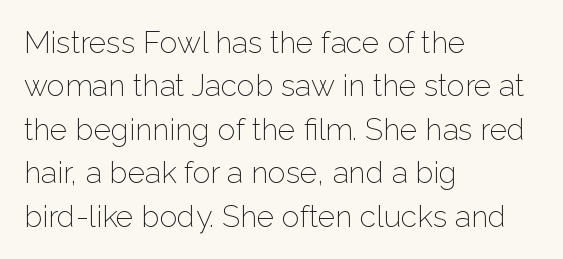
The lines are quadded left. Note the varied advance widths — an 'i' is clearly narrower than an 'm'. The specimen omits any rule beneath the text block's lines. No chunkiness to these letters — they're not bold. The typeface chosen for these lines omits serifs.
